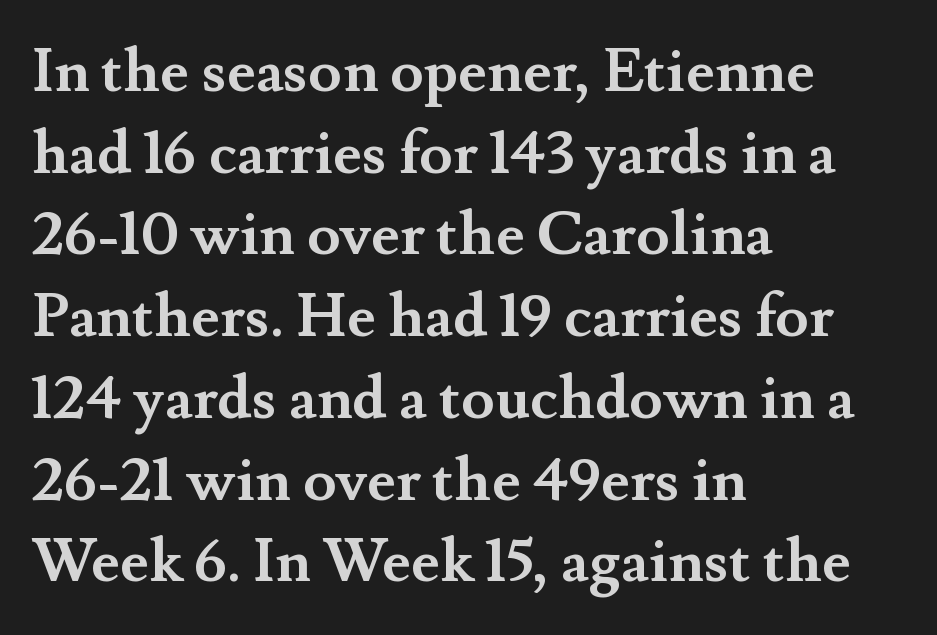
The image shows 61 px semibold serif type, upright; set left-aligned, normal line spacing (1.34x), normal letter spacing, not underlined; medium stroke contrast and a small x-height.
